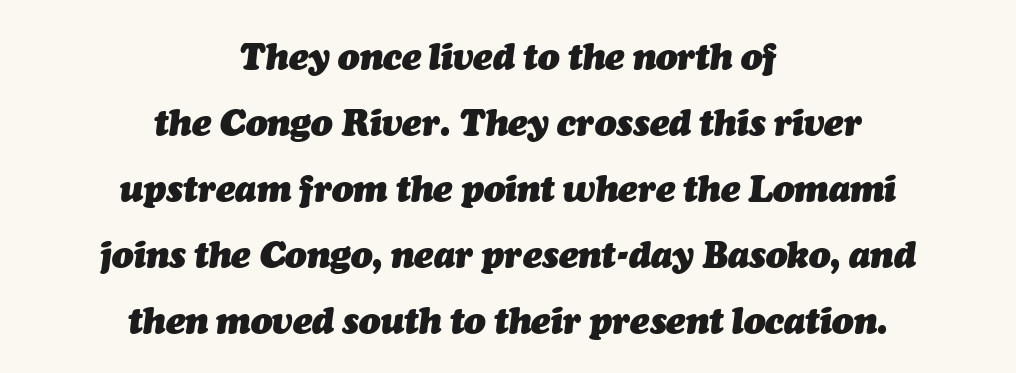
Q: Is the text bold? A: Yes.
Q: Is the text italic (slanted)? A: Yes, it leans right by about 7 degrees.
Q: Is the text underlined? A: No.
Q: How is the paragraph aligned? A: Centered.
Q: Is the spacing between letters normal or unusually wide? A: Normal.
Q: Width (condensed, normal, or wide)? A: Normal.
Q: Stroke contrast? A: Medium.
Q: x-height? A: Medium.
Q: Monospaced? A: No.
